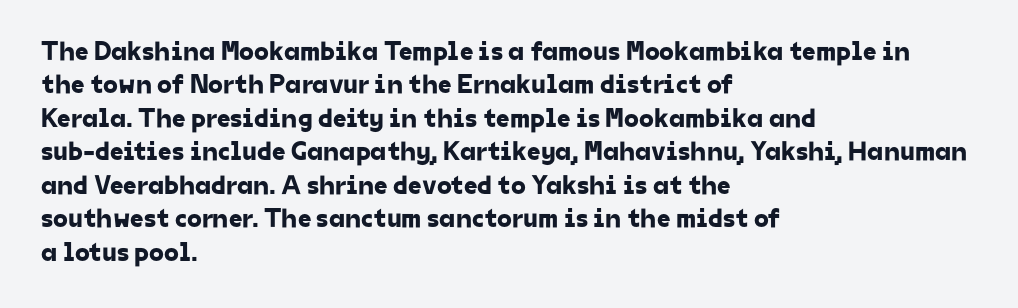
Q: Is the text underlined? A: No.
Q: How is the paragraph aligned? A: Left-aligned.
Q: Is the spacing between letters normal or unusually wide? A: Normal.
